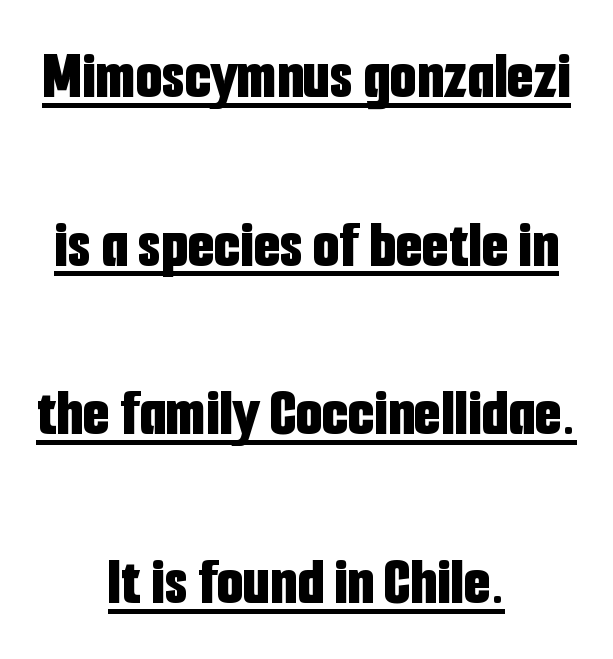
Is the block centered? Yes — each line is placed symmetrically about the middle. Emphasis by weight is at full strength: bold. The typeface chosen for these lines omits serifs. The line-height multiplier appears high, well above default. Italic? Not at all — the glyphs are vertical. Spacing verdict: proportional, widths tailored to each character.
